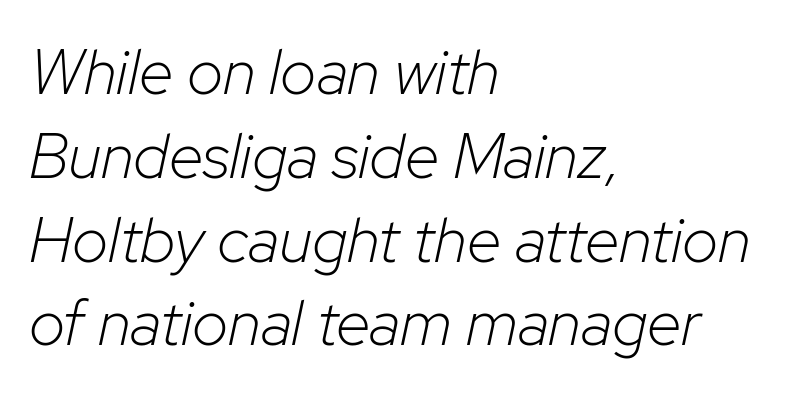
The specimen reads as italic at a glance. The rendering keeps characters at their native spacing. What's the leading like? Ordinary, nothing unusual. Does the copy run flush right? No — it runs flush left. Ink coverage per letter is moderate at most. The glyphs are unaccompanied by any horizontal stroke below them.
